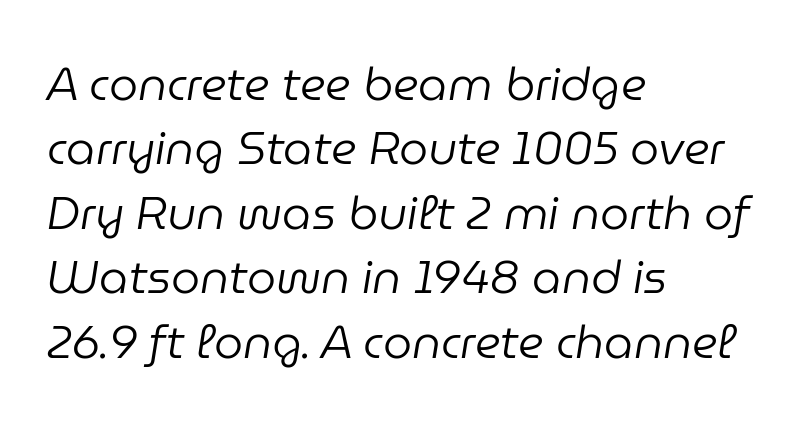
What's the leading like? Ordinary, nothing unusual. The face used here is rendered with its standard letterfit. Weight: not bold — regular or lighter. Letters rest on an invisible, unmarked baseline. These lines are rendered in a variable-pitch font.
